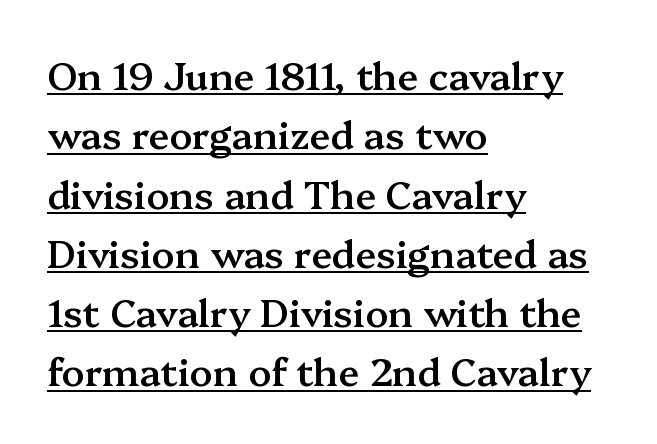
{"serif": "yes", "italic": "no", "bold": "semi", "weight": "semibold", "width": "normal", "stroke_contrast": "medium", "x_height": "medium", "monospaced": "no", "underline": "yes", "align": "left", "line_spacing": "normal", "line_spacing_ratio": 1.56, "letter_spacing": "normal", "letter_spacing_em": 0.0, "glyph_px": 38}
